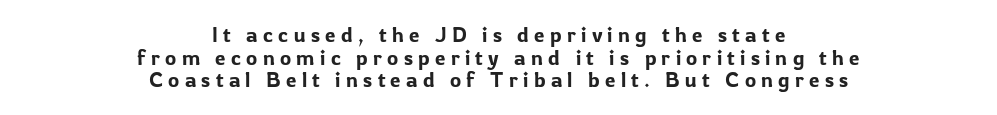
{"italic": "no", "underline": "no", "align": "center", "line_spacing": "tight", "line_spacing_ratio": 1.08, "letter_spacing": "wide", "letter_spacing_em": 0.25, "glyph_px": 21}
